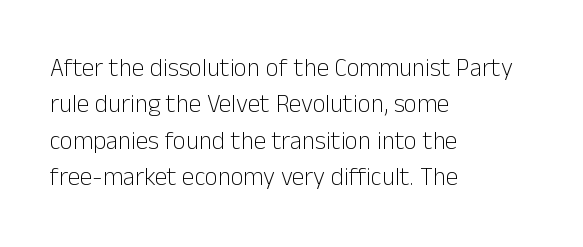
Q: Is the text bold? A: No.
Q: Is the text italic (slanted)? A: No, it is upright.
Q: Is the text underlined? A: No.
Q: How is the paragraph aligned? A: Left-aligned.
Q: Is the spacing between letters normal or unusually wide? A: Normal.
Q: Is the spacing between lines tight, normal or loose? A: Normal.
